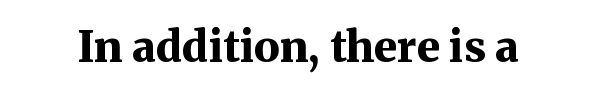
Are there feet on the stems? There are — it's a serif. The passage shown has conventional tracking throughout. The strip under each line holds only bare page. You could not count columns in this text — the font is proportionally spaced. How heavy is the stroke? Heavy — this is a bold. Ordinary non-slanted type is in use.
